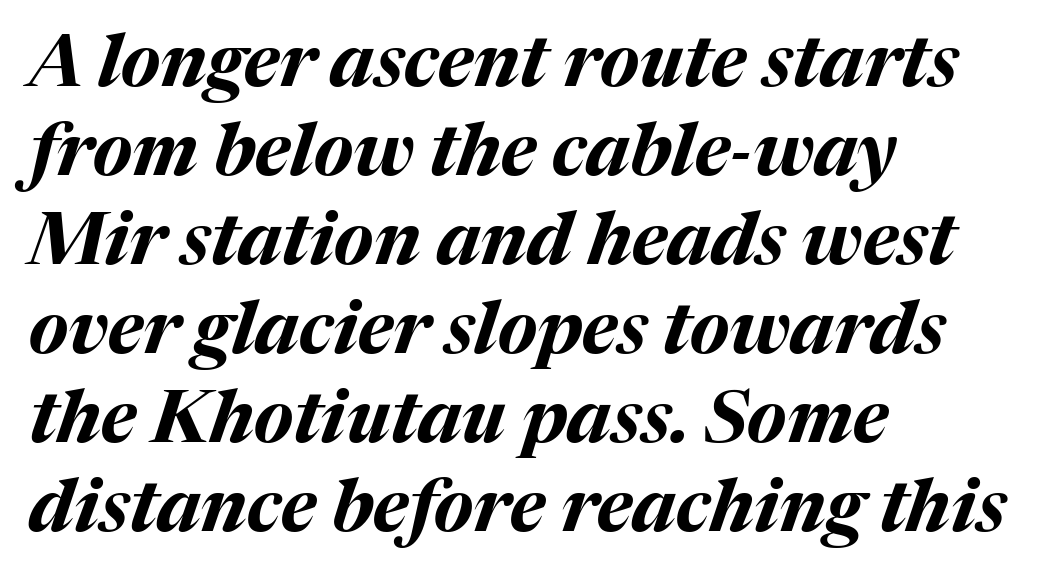
Q: Is the text bold? A: Yes.
Q: Is the text italic (slanted)? A: Yes, it leans right by about 17 degrees.
Q: Is the text underlined? A: No.
Q: How is the paragraph aligned? A: Left-aligned.
Q: Is the spacing between letters normal or unusually wide? A: Normal.
Q: Width (condensed, normal, or wide)? A: Normal.
Q: Stroke contrast? A: Medium.
Q: x-height? A: Medium.
Q: Monospaced? A: No.
